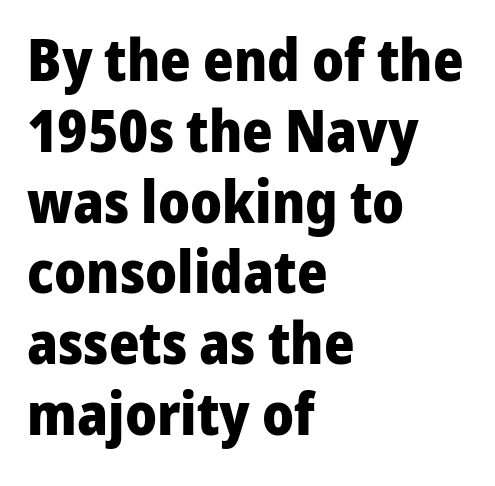
Bare-footed words on every line. Letterform terminals end flat and unadorned throughout the passage. Reading down the block, your eye returns to a fixed left position each line. These lines keep a tight, regular rhythm from letter to letter.
